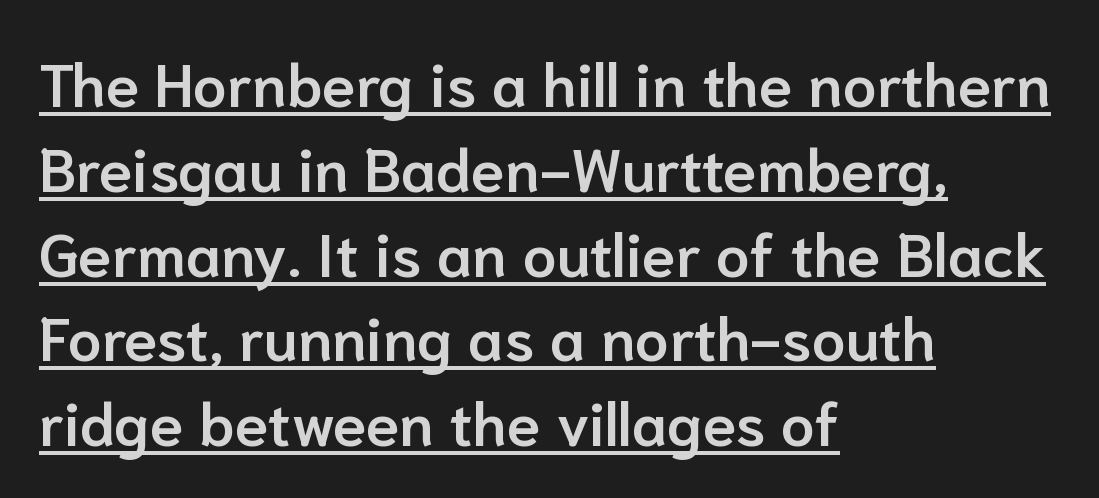
Q: Is the text bold? A: Semi-bold.
Q: Is the text italic (slanted)? A: No, it is upright.
Q: Is the typeface a serif or a sans-serif typeface? A: Sans-serif.
Q: Is the text underlined? A: Yes.
Q: How is the paragraph aligned? A: Left-aligned.
Q: Is the spacing between letters normal or unusually wide? A: Normal.
Q: Is the spacing between lines tight, normal or loose? A: Normal.
Q: Width (condensed, normal, or wide)? A: Normal.
Q: Stroke contrast? A: Low.
Q: x-height? A: Medium.
Q: Monospaced? A: No.
